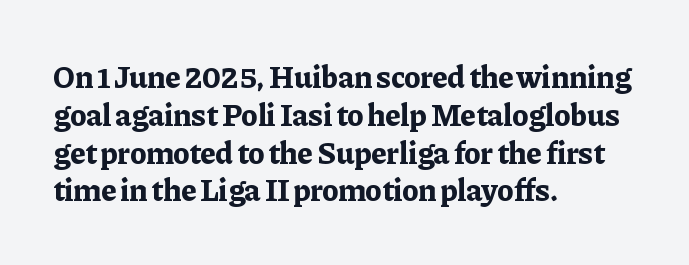
{"serif": "yes", "italic": "no", "bold": "yes", "weight": "bold", "width": "normal", "stroke_contrast": "low", "x_height": "medium", "monospaced": "no", "underline": "no", "align": "left", "line_spacing_ratio": 1.22, "letter_spacing": "normal", "letter_spacing_em": 0.0, "glyph_px": 31}
